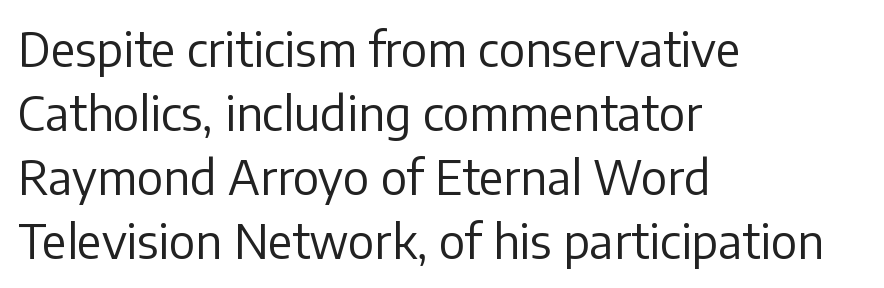
Line beginnings align vertically; line endings do not. Unlike a traditional serif, this face leaves its strokes unadorned. Vertical strokes here are truly vertical. Each letter keeps its own natural width here, so spacing adapts to shape.
